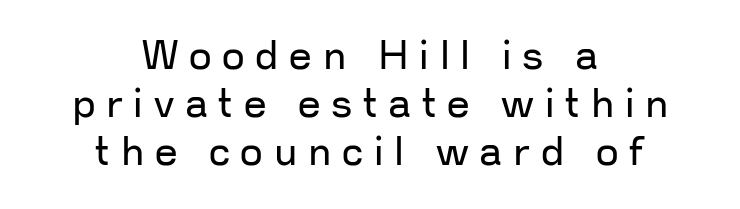
A sans-serif font was chosen for this passage. Quick note: not italic, upright. The tracking jumps out immediately: characters are airy and widely separated. Typeset on center — no edge is straight. The typeface has the unassuming heft of standard copy or less.
